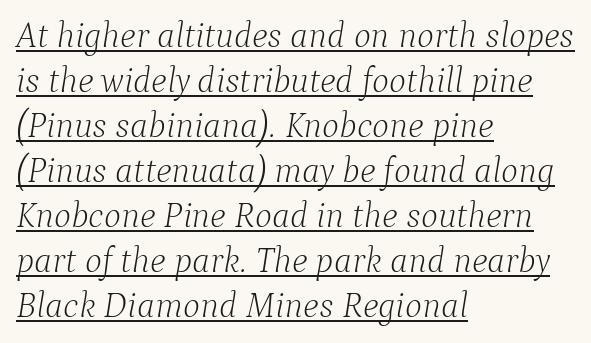
Summary of vertical rhythm: regular, with standard interline spacing. The ragged edge is on the right, which tells us the setting is flush left. The specimen includes a rule beneath the text block's lines. Think standard paragraph weight, or any step lighter than that.
